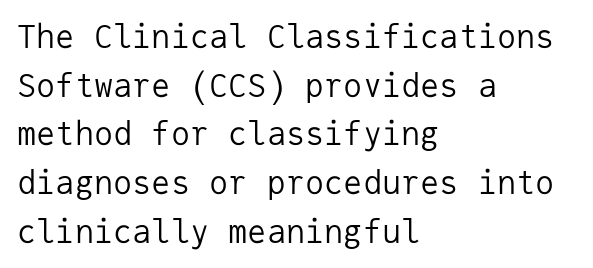
The image shows 32 px regular-weight sans-serif type, upright, monospaced; set left-aligned, normal line spacing (1.52x), normal letter spacing, not underlined; low stroke contrast and a medium x-height.
